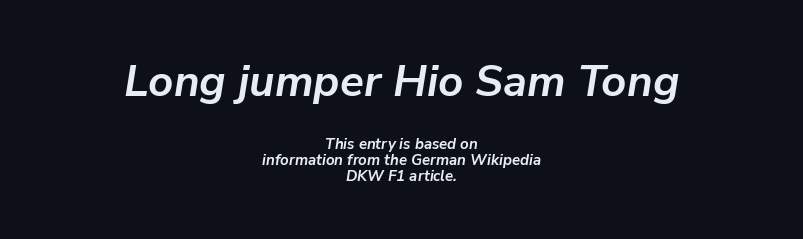
Q: Is the text bold? A: Yes.
Q: Is the text italic (slanted)? A: Yes, it leans right by about 9 degrees.
Q: Is the text underlined? A: No.
Q: How is the paragraph aligned? A: Centered.
Q: Is the spacing between letters normal or unusually wide? A: Normal.
Q: Is the spacing between lines tight, normal or loose? A: Tight.
Q: Which block of text is set in a larger size, the first (top) or the second (bottom)? A: The first (top) one.
Q: Width (condensed, normal, or wide)? A: Normal.
Q: Stroke contrast? A: Low.
Q: x-height? A: Medium.
Q: Monospaced? A: No.
